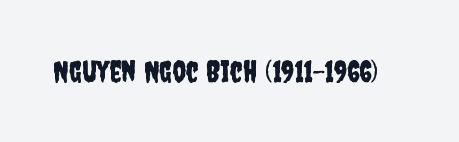
Q: Is the text italic (slanted)? A: No, it is upright.
Q: Is the typeface a serif or a sans-serif typeface? A: Sans-serif.
Q: Is the text underlined? A: No.
Q: Is the spacing between letters normal or unusually wide? A: Normal.
Q: Width (condensed, normal, or wide)? A: Condensed.
Q: Stroke contrast? A: Low.
Q: x-height? A: Large.
Q: Monospaced? A: No.
